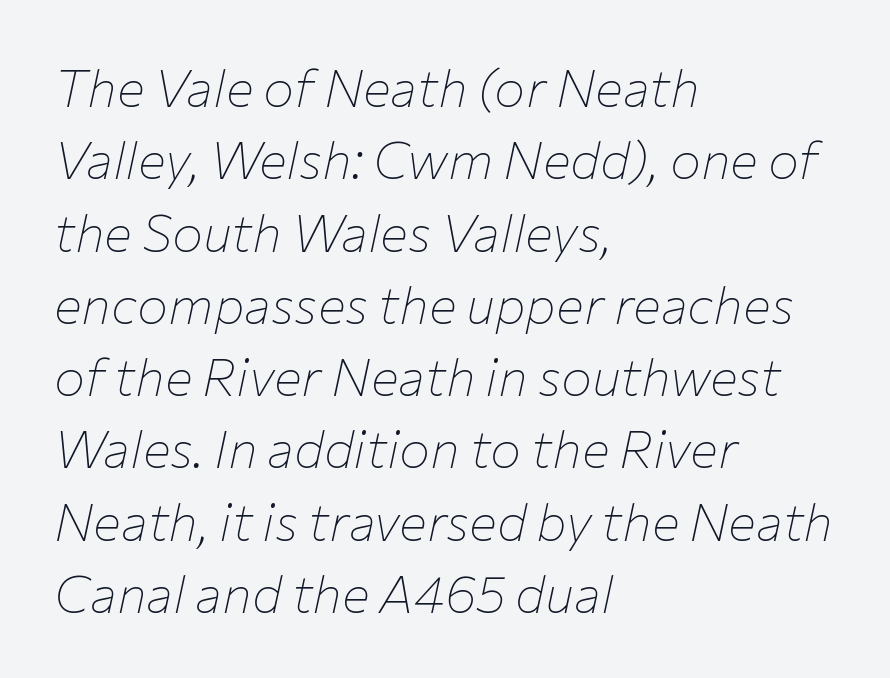
Looking at the ascenders, they clearly lean. You could not count columns in this text — the font is proportionally spaced. In CSS terms this would be text-align: left. Stems here are at most as thick as an everyday book face. Normally led — the rows are evenly, conventionally spaced.
